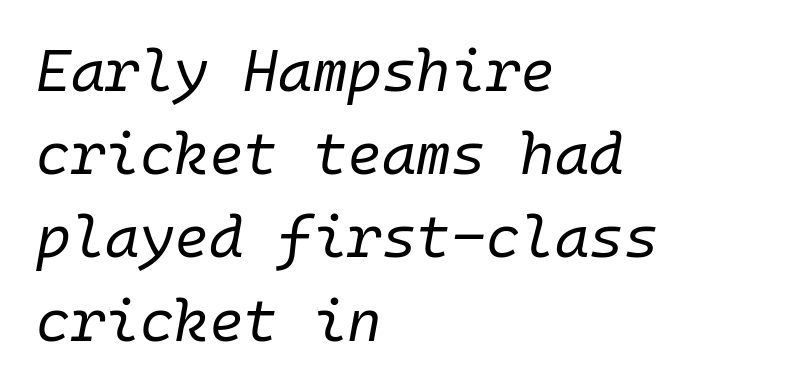
{"italic": "yes", "lean": "right", "slant_degrees": 10, "bold": "no", "weight": "regular", "width": "normal", "stroke_contrast": "low", "x_height": "medium", "monospaced": "yes", "underline": "no", "align": "left", "line_spacing": "normal", "line_spacing_ratio": 1.41, "letter_spacing": "normal", "letter_spacing_em": 0.0, "glyph_px": 59}
